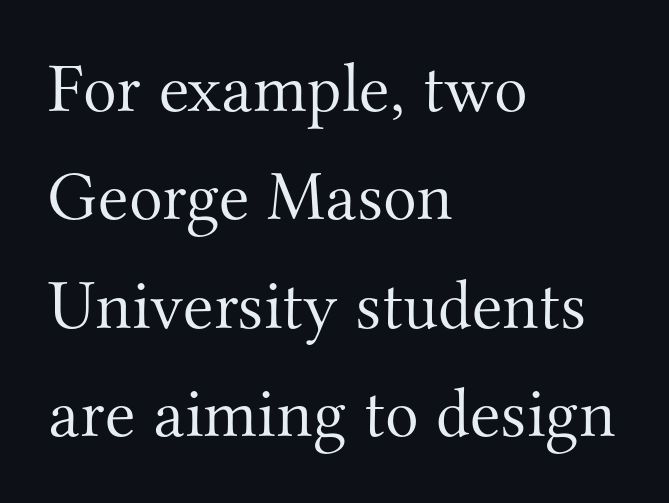
The letters stand upright; this is a roman face. The horizontal fit of the characters is conventional and even. The space beneath each line is pristine and unruled. Interline gaps are of average width in this sample.
